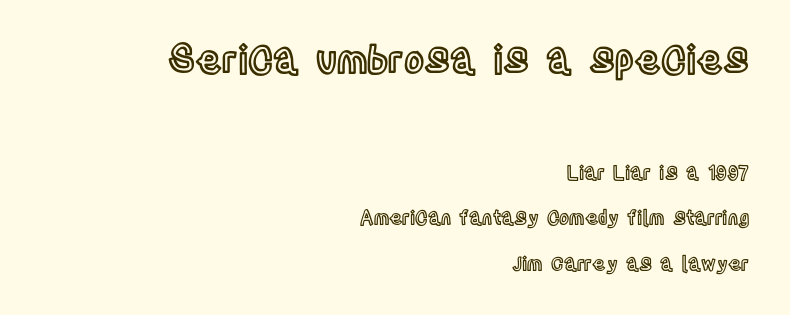
{"italic": "no", "width": "condensed", "x_height": "large", "monospaced": "no", "underline": "no", "align": "right", "line_spacing": "loose", "line_spacing_ratio": 2.4, "letter_spacing": "normal", "letter_spacing_em": 0.0, "larger_block": "first", "size_ratio": 2.0, "glyph_px": 38}
